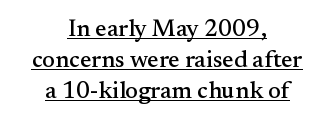
How are the letters spaced? Ordinarily, with no added tracking. A centered setting, common on invitations and titles, is used for this passage. Like a heading marked for emphasis, these lines bear an underscore. Rendered with straight, roman letterforms. Successive baselines arrive at the customary interval.
